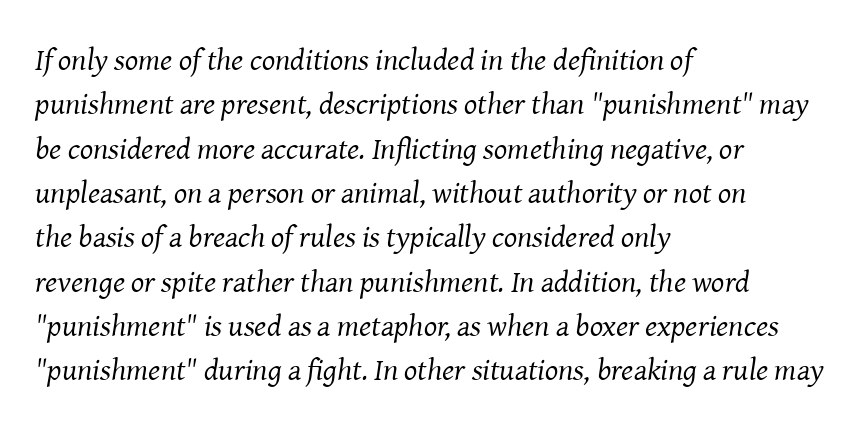
The image shows 31 px regular-weight serif type, italic (leaning right); set left-aligned, normal line spacing (1.43x), normal letter spacing, not underlined; medium stroke contrast and a medium x-height.
